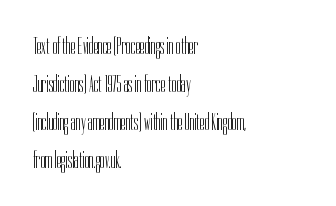
Caption: standard tracking, unaltered. How would I describe the line gaps? Plain and ordinary. Notice how the stems are strictly vertical — no italics here. The typeface has the unassuming heft of standard copy or less. The lines are quadded left.
